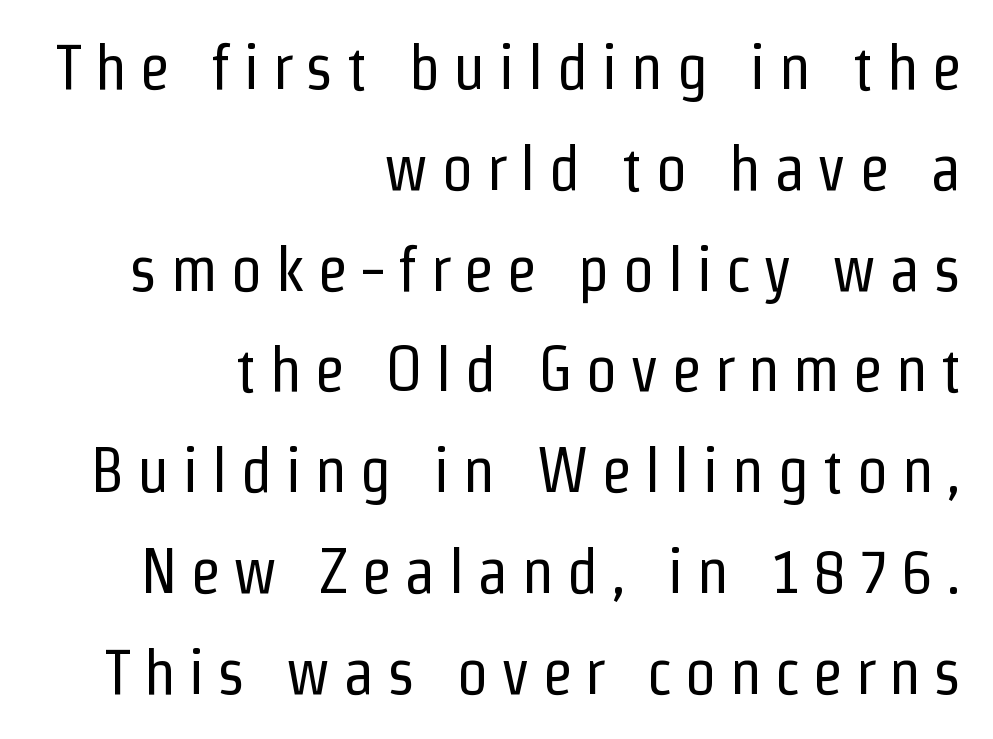
Q: Is the text bold? A: No.
Q: Is the text italic (slanted)? A: No, it is upright.
Q: Is the typeface a serif or a sans-serif typeface? A: Sans-serif.
Q: Is the text underlined? A: No.
Q: How is the paragraph aligned? A: Right-aligned.
Q: Is the spacing between letters normal or unusually wide? A: Unusually wide.
Q: Is the spacing between lines tight, normal or loose? A: Normal.
Q: Width (condensed, normal, or wide)? A: Condensed.
Q: Stroke contrast? A: Low.
Q: x-height? A: Medium.
Q: Monospaced? A: No.
